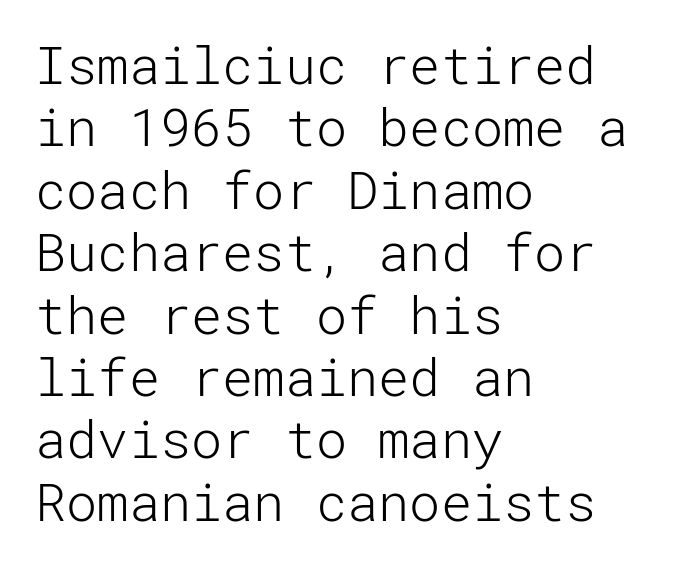
The image shows 52 px light sans-serif type, upright; set left-aligned, line spacing 1.2x, normal letter spacing, not underlined; low stroke contrast and a medium x-height.
